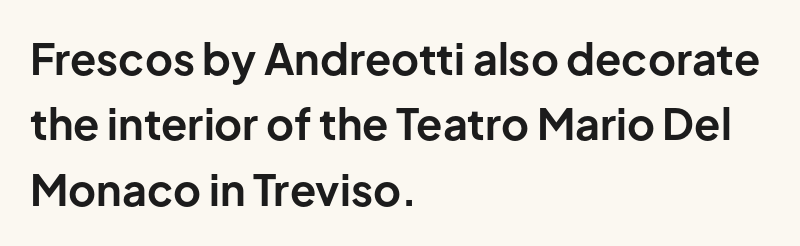
Q: Is the text bold? A: Yes.
Q: Is the text italic (slanted)? A: No, it is upright.
Q: Is the typeface a serif or a sans-serif typeface? A: Sans-serif.
Q: Is the text underlined? A: No.
Q: How is the paragraph aligned? A: Left-aligned.
Q: Is the spacing between letters normal or unusually wide? A: Normal.
Q: Is the spacing between lines tight, normal or loose? A: Normal.
Q: Width (condensed, normal, or wide)? A: Normal.
Q: Stroke contrast? A: Low.
Q: x-height? A: Medium.
Q: Monospaced? A: No.
